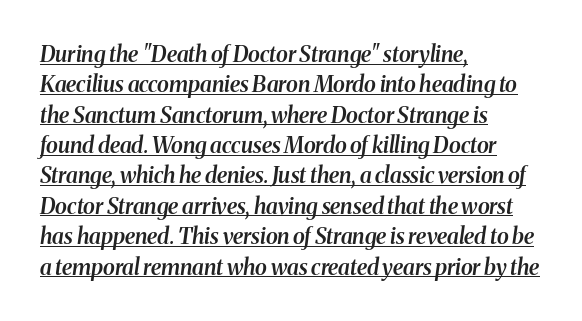
The image shows 22 px text type, italic (leaning right); set left-aligned, normal line spacing (1.38x), normal letter spacing, underlined.
